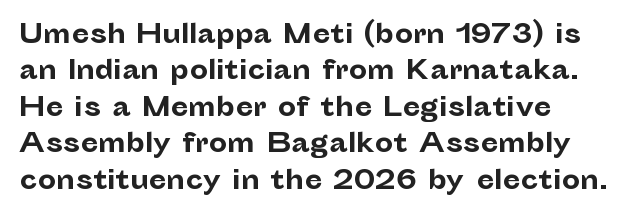
Q: Is the text bold? A: Yes.
Q: Is the text italic (slanted)? A: No, it is upright.
Q: Is the text underlined? A: No.
Q: How is the paragraph aligned? A: Left-aligned.
Q: Is the spacing between letters normal or unusually wide? A: Normal.
Q: Is the spacing between lines tight, normal or loose? A: Normal.
